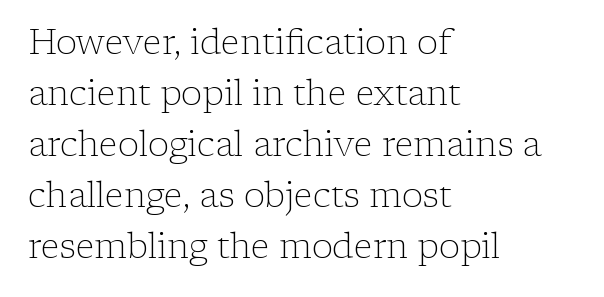
A serif font was chosen for this passage. Has an underline been added? It has not. The line-height multiplier appears to be the usual default. One-word summary of the alignment: left. The passage shown is typed in a proportional face where columns would drift. Ink coverage per letter is moderate at most.
